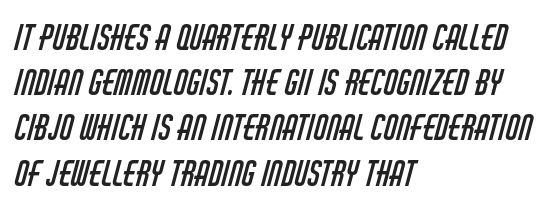
Q: Is the text bold? A: No.
Q: Is the typeface a serif or a sans-serif typeface? A: Sans-serif.
Q: Is the text underlined? A: No.
Q: How is the paragraph aligned? A: Left-aligned.
Q: Is the spacing between letters normal or unusually wide? A: Normal.
Q: Is the spacing between lines tight, normal or loose? A: Normal.
Q: Width (condensed, normal, or wide)? A: Condensed.
Q: Stroke contrast? A: Low.
Q: x-height? A: Large.
Q: Monospaced? A: No.
